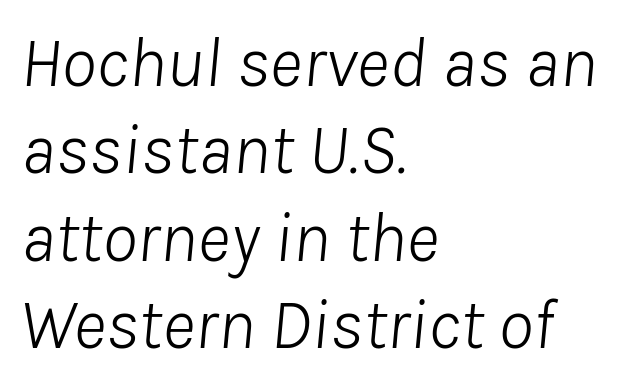
Q: Is the text bold? A: No.
Q: Is the text italic (slanted)? A: Yes, it leans right by about 8 degrees.
Q: Is the text underlined? A: No.
Q: How is the paragraph aligned? A: Left-aligned.
Q: Is the spacing between letters normal or unusually wide? A: Normal.
Q: Width (condensed, normal, or wide)? A: Normal.
Q: Stroke contrast? A: Low.
Q: x-height? A: Medium.
Q: Monospaced? A: No.
